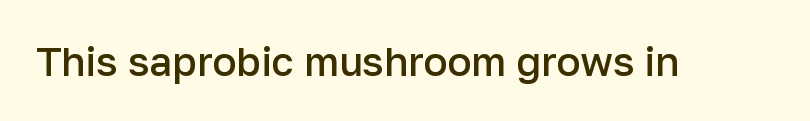
{"serif": "no", "italic": "no", "bold": "semi", "weight": "semibold", "width": "normal", "stroke_contrast": "low", "x_height": "medium", "monospaced": "no", "underline": "no", "letter_spacing": "normal", "letter_spacing_em": 0.0, "glyph_px": 40}
